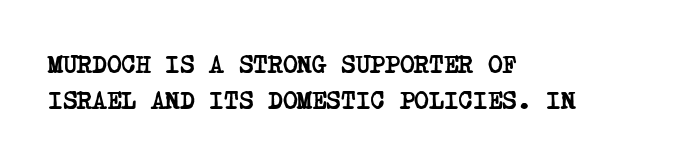
Q: Is the text bold? A: Yes.
Q: Is the text underlined? A: No.
Q: How is the paragraph aligned? A: Left-aligned.
Q: Is the spacing between letters normal or unusually wide? A: Normal.
Q: Is the spacing between lines tight, normal or loose? A: Normal.
